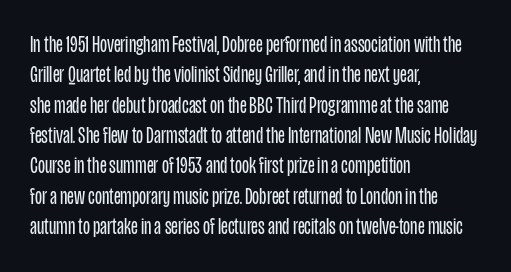
The space directly below the letters is spotless. Caption: standard tracking, unaltered. Vertically, the passage feels balanced, rows spaced as you'd expect. Does the lettering tilt? It doesn't — this is upright.
